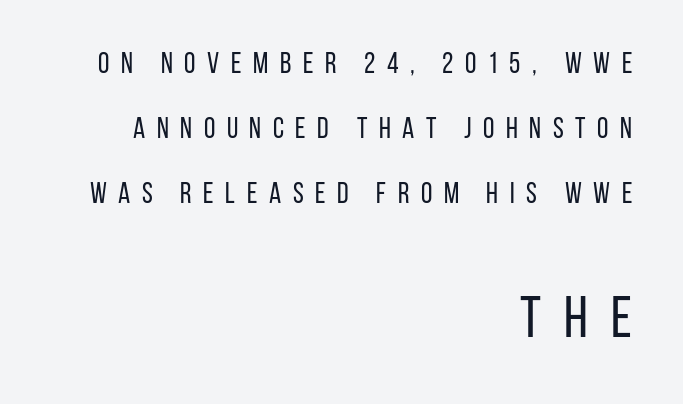
The image shows 58 px regular-weight, condensed sans-serif type, upright; set right-aligned, loose line spacing (2.25x), unusually wide letter spacing (+0.4 em), not underlined; the second (bottom) block is 2.0x larger; low stroke contrast and a large x-height.
